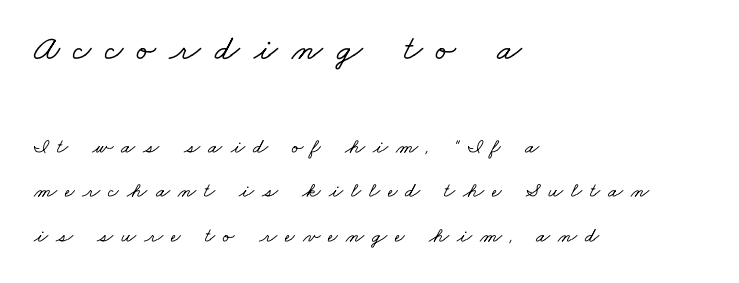
Spacing verdict: proportional, widths tailored to each character. Block one is the big one; block two sits smaller underneath. A bare baseline throughout the passage. The type family on display is of the serif kind. Where is the straight margin? On the left. Letter spacing: wide.
